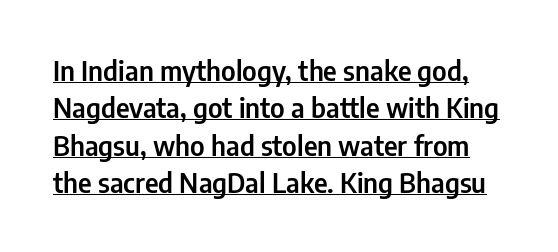
The specimen includes a rule beneath the text block's lines. The passage shown has conventional tracking throughout. A normal amount of white space separates one row of letters from the next. Nope, not italic — everything's standing straight.
